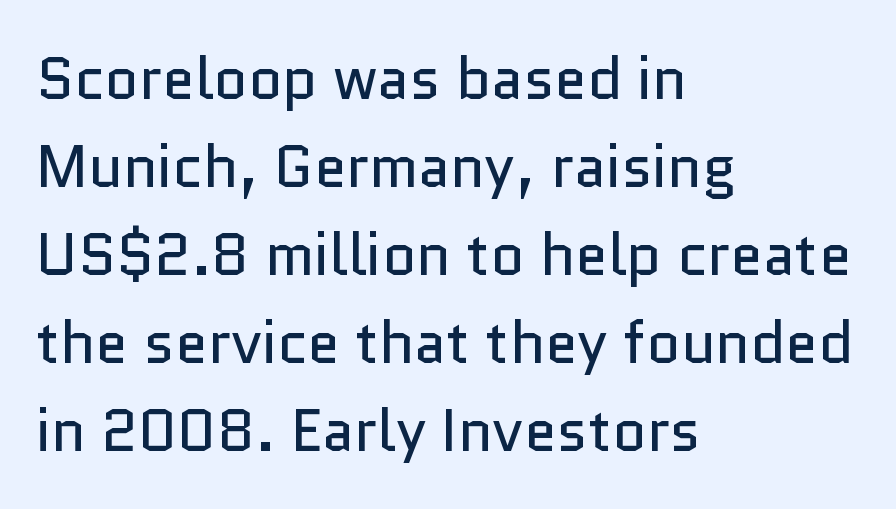
Q: Is the text bold? A: No.
Q: Is the text italic (slanted)? A: No, it is upright.
Q: Is the typeface a serif or a sans-serif typeface? A: Sans-serif.
Q: Is the text underlined? A: No.
Q: How is the paragraph aligned? A: Left-aligned.
Q: Is the spacing between letters normal or unusually wide? A: Normal.
Q: Is the spacing between lines tight, normal or loose? A: Normal.
Q: Width (condensed, normal, or wide)? A: Normal.
Q: Stroke contrast? A: Low.
Q: x-height? A: Medium.
Q: Monospaced? A: No.
